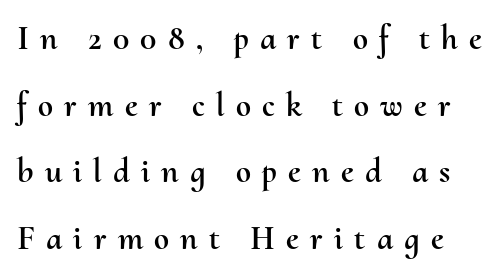
Q: Is the text italic (slanted)? A: No, it is upright.
Q: Is the text underlined? A: No.
Q: Is the spacing between letters normal or unusually wide? A: Unusually wide.
Q: Is the spacing between lines tight, normal or loose? A: Loose.
Q: Width (condensed, normal, or wide)? A: Normal.
Q: Stroke contrast? A: Medium.
Q: x-height? A: Small.
Q: Monospaced? A: No.
